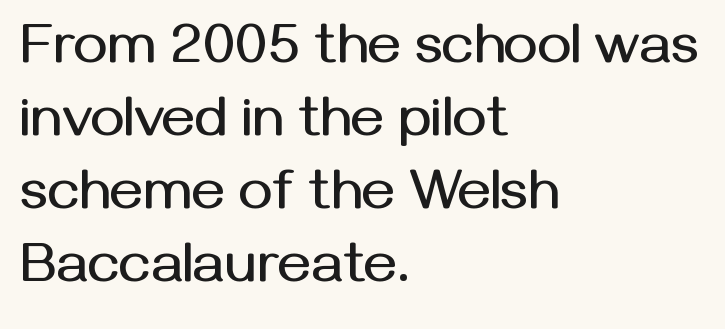
Q: Is the text italic (slanted)? A: No, it is upright.
Q: Is the typeface a serif or a sans-serif typeface? A: Sans-serif.
Q: Is the text underlined? A: No.
Q: How is the paragraph aligned? A: Left-aligned.
Q: Is the spacing between letters normal or unusually wide? A: Normal.
Q: Is the spacing between lines tight, normal or loose? A: Normal.
Q: Width (condensed, normal, or wide)? A: Normal.
Q: Stroke contrast? A: Medium.
Q: x-height? A: Medium.
Q: Monospaced? A: No.
